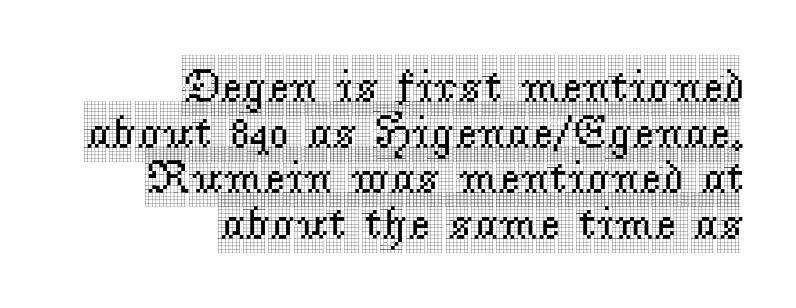
The image shows 47 px condensed serif type, upright; set right-aligned, tight line spacing (0.97x), normal letter spacing, not underlined; a large x-height.
